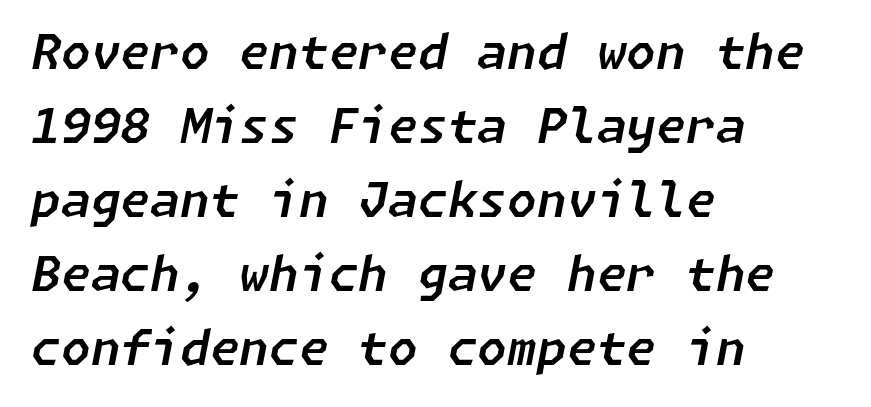
Q: Is the text italic (slanted)? A: Yes, it leans right by about 11 degrees.
Q: Is the text underlined? A: No.
Q: How is the paragraph aligned? A: Left-aligned.
Q: Is the spacing between letters normal or unusually wide? A: Normal.
Q: Is the spacing between lines tight, normal or loose? A: Normal.
Q: Width (condensed, normal, or wide)? A: Normal.
Q: Stroke contrast? A: Low.
Q: x-height? A: Medium.
